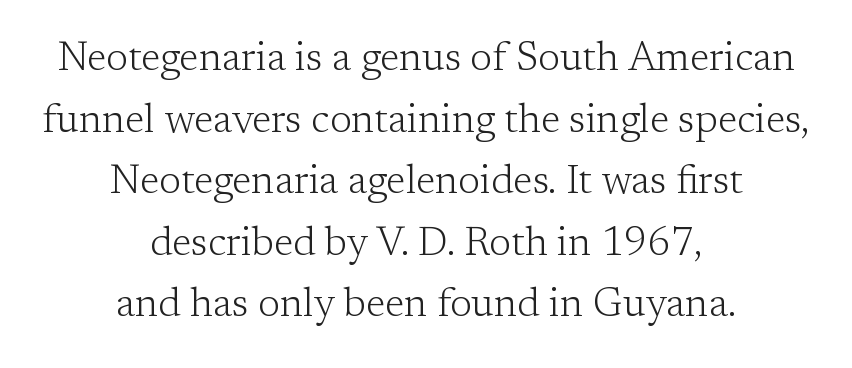
Leftover space on each line is divided equally before and after the words. The characters display serif detailing at their extremities. Spacing between characters is what you'd get straight out of the box. Unbolded letterforms with no extra heft. Each new line begins a customary step beneath the previous one. These lines are rendered in a variable-pitch font.
